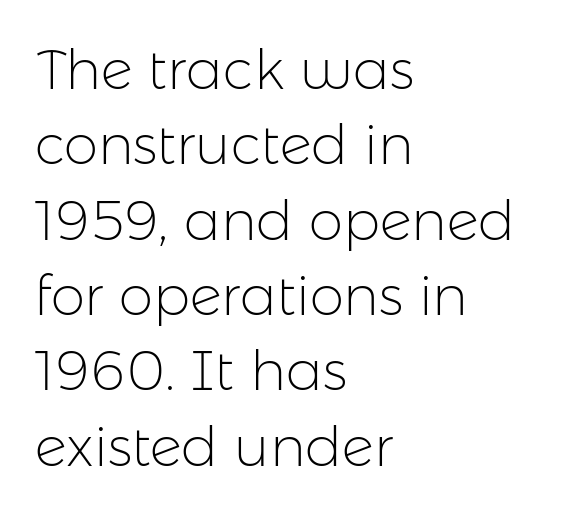
{"serif": "no", "italic": "no", "bold": "no", "weight": "light", "width": "normal", "stroke_contrast": "low", "x_height": "medium", "monospaced": "no", "underline": "no", "align": "left", "line_spacing": "normal", "line_spacing_ratio": 1.37, "letter_spacing": "normal", "letter_spacing_em": 0.0, "glyph_px": 55}
